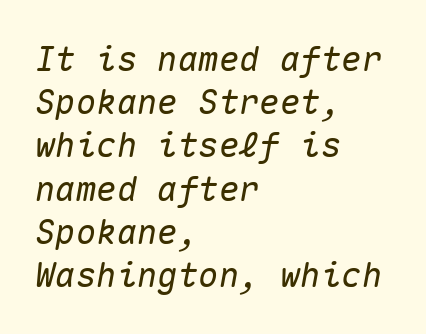
The image shows 34 px text type, italic (leaning right), monospaced; set left-aligned, normal line spacing (1.27x), normal letter spacing, not underlined; medium stroke contrast and a medium x-height.
